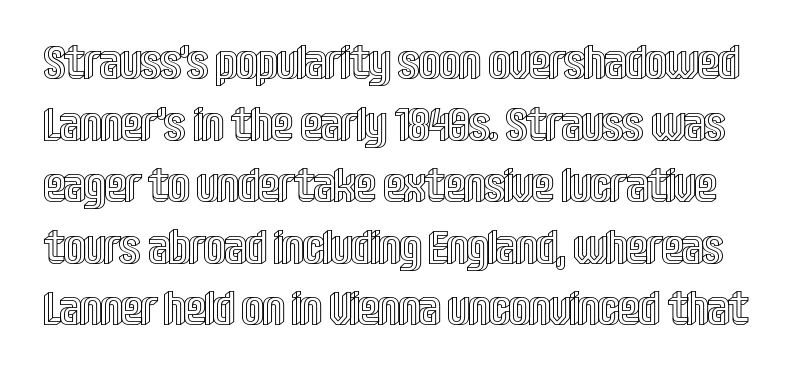
{"italic": "no", "width": "condensed", "x_height": "large", "monospaced": "no", "underline": "no", "line_spacing": "normal", "line_spacing_ratio": 1.31, "letter_spacing": "normal", "letter_spacing_em": 0.0, "glyph_px": 47}
